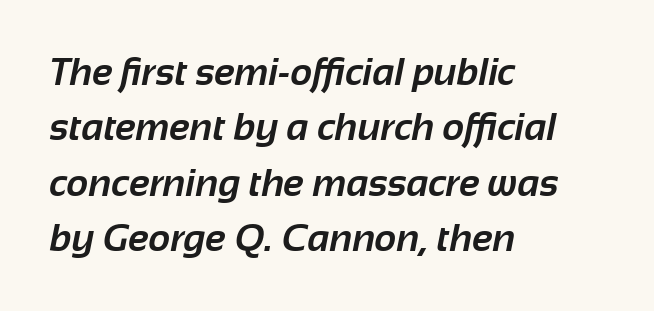
{"serif": "no", "bold": "yes", "weight": "bold", "width": "normal", "stroke_contrast": "low", "x_height": "medium", "monospaced": "no", "underline": "no", "align": "left", "line_spacing": "normal", "line_spacing_ratio": 1.46, "letter_spacing": "normal", "letter_spacing_em": 0.0, "glyph_px": 38}
